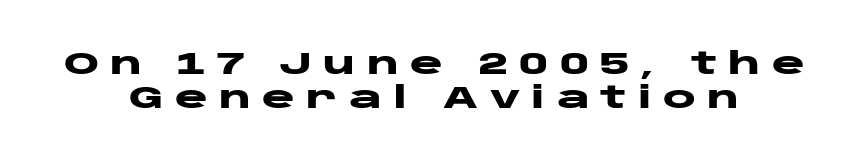
{"serif": "no", "italic": "no", "bold": "yes", "weight": "heavy", "width": "wide", "stroke_contrast": "low", "x_height": "large", "monospaced": "no", "underline": "no", "align": "center", "line_spacing": "tight", "line_spacing_ratio": 1.11, "letter_spacing": "wide", "letter_spacing_em": 0.36, "glyph_px": 31}
